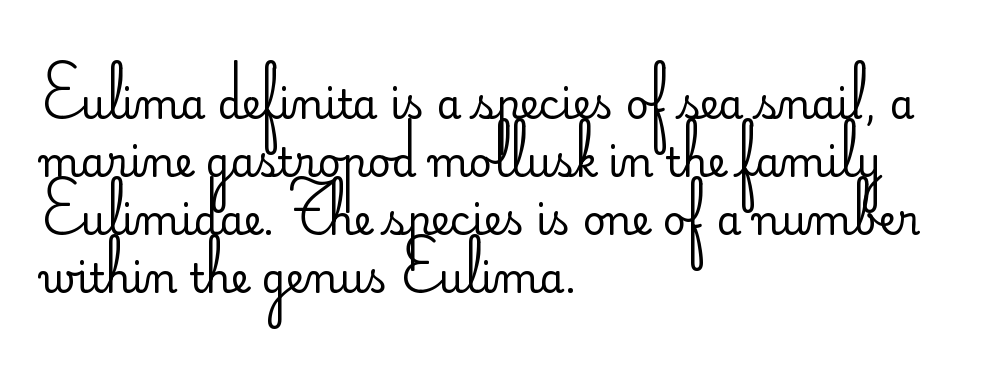
{"serif": "no", "italic": "no", "bold": "no", "weight": "regular", "width": "normal", "stroke_contrast": "low", "x_height": "small", "monospaced": "no", "underline": "no", "align": "left", "line_spacing": "normal", "line_spacing_ratio": 1.45, "letter_spacing": "normal", "letter_spacing_em": 0.0, "glyph_px": 40}
